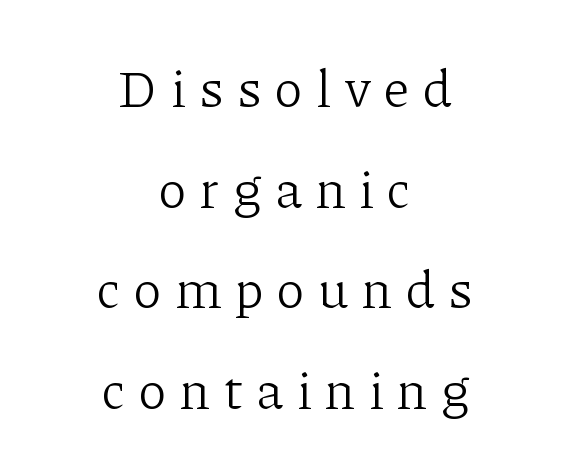
{"serif": "yes", "italic": "no", "bold": "no", "weight": "light", "width": "normal", "stroke_contrast": "low", "x_height": "medium", "monospaced": "no", "underline": "no", "align": "center", "line_spacing": "loose", "line_spacing_ratio": 1.9, "letter_spacing": "wide", "letter_spacing_em": 0.26, "glyph_px": 53}
